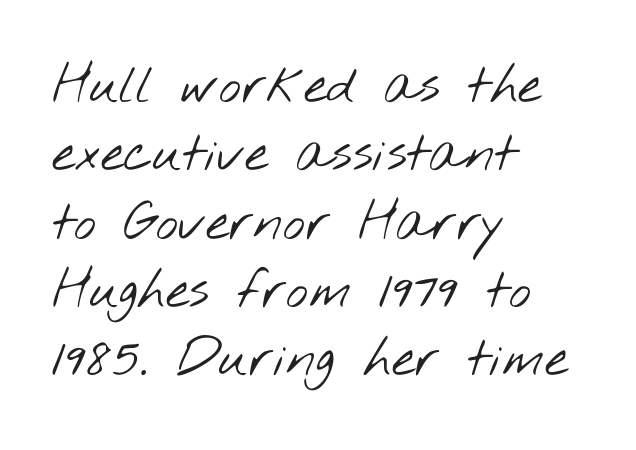
The image shows 53 px light, wide sans-serif type; set left-aligned, normal line spacing (1.29x), normal letter spacing, not underlined; low stroke contrast and a small x-height.
